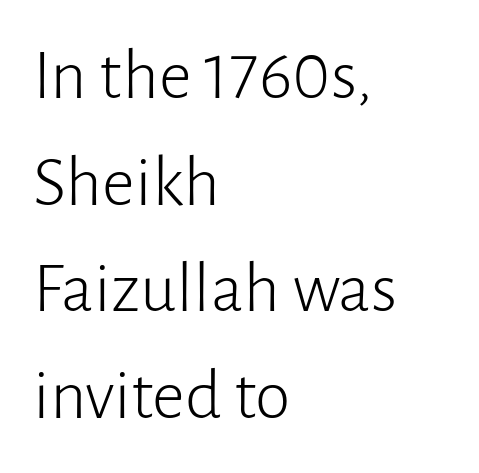
Notice how descenders clear the ascenders below comfortably — that's standard leading. Nope, no serifs anywhere on these letters. Between one letter and the next there's only the usual sliver of space. Caption: face not bold, strokes unweighted. Spacing verdict: proportional, widths tailored to each character.
